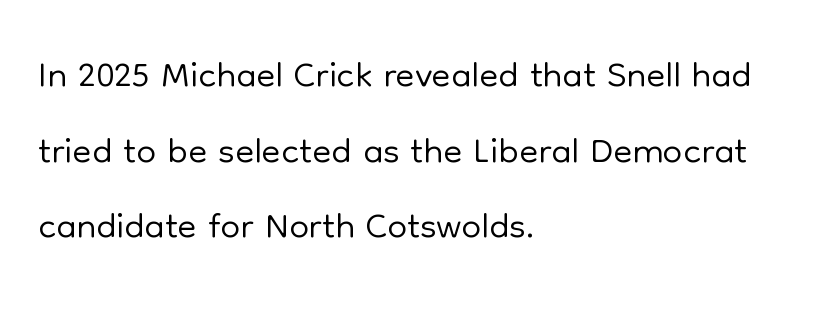
You could call the tracking neutral — neither tight nor loose. Is the stroke heavy? The answer is a plain regular-or-lighter. Words float on clear page, feet unadorned. The leading is moderate, giving the passage an even texture. This sample has the flowing, uneven cadence of proportional lettering.
